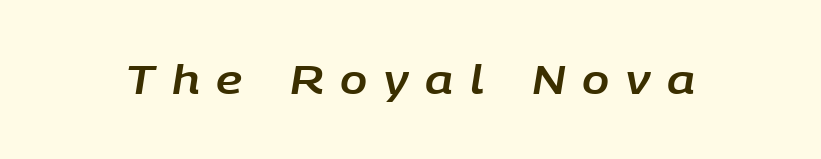
The image shows 40 px text type, italic (leaning right); set unusually wide letter spacing (+0.42 em), not underlined; low stroke contrast and a large x-height.
